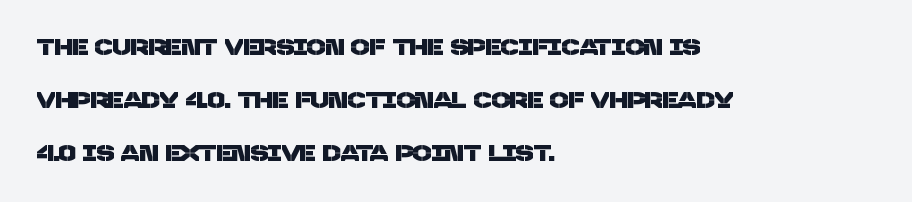
Q: Is the text underlined? A: No.
Q: How is the paragraph aligned? A: Left-aligned.
Q: Is the spacing between letters normal or unusually wide? A: Normal.
Q: Is the spacing between lines tight, normal or loose? A: Loose.
